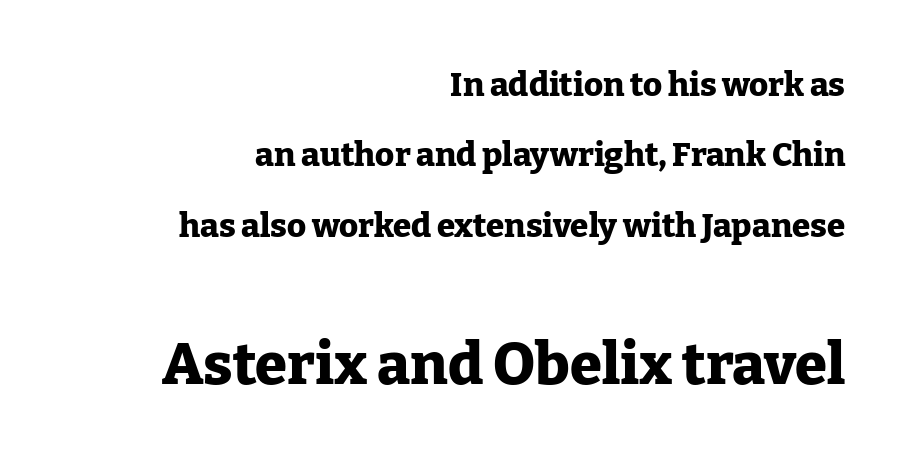
{"serif": "yes", "italic": "no", "bold": "yes", "weight": "heavy", "width": "normal", "stroke_contrast": "low", "x_height": "medium", "monospaced": "no", "underline": "no", "align": "right", "line_spacing": "loose", "line_spacing_ratio": 2.13, "letter_spacing": "normal", "letter_spacing_em": 0.0, "larger_block": "second", "size_ratio": 1.76, "glyph_px": 58}
